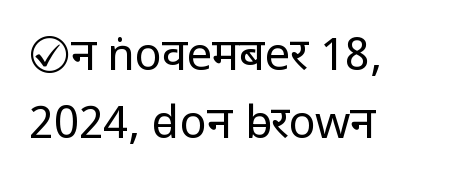
A typesetter would call this proportional, since set widths differ per character. Honestly, there is no underline to notice here at all. Note: no serifs on the glyphs. This rendering uses left alignment, leaving the right contour irregular. The letters stand upright; this is a roman face.
